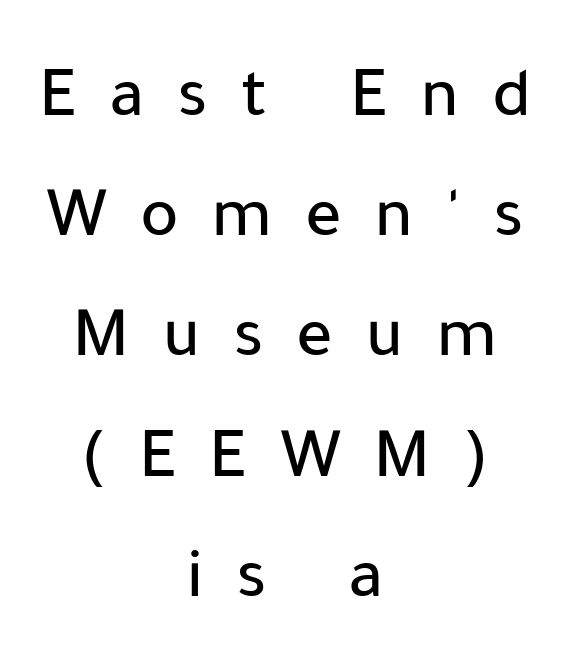
Q: Is the text italic (slanted)? A: No, it is upright.
Q: Is the typeface a serif or a sans-serif typeface? A: Sans-serif.
Q: Is the text underlined? A: No.
Q: How is the paragraph aligned? A: Centered.
Q: Is the spacing between letters normal or unusually wide? A: Unusually wide.
Q: Is the spacing between lines tight, normal or loose? A: Normal.
Q: Width (condensed, normal, or wide)? A: Normal.
Q: Stroke contrast? A: Low.
Q: x-height? A: Medium.
Q: Monospaced? A: No.
